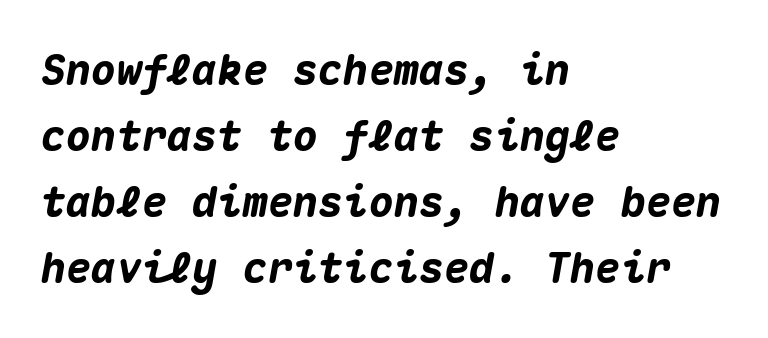
The passage shown is emphatically bold. Tall strokes in this sample are angled rather than plumb. Summary of vertical rhythm: regular, with standard interline spacing. Quick note: underline off. The rag falls on the right side of this text block. Looks like terminal output: every glyph gets an equal slot.
